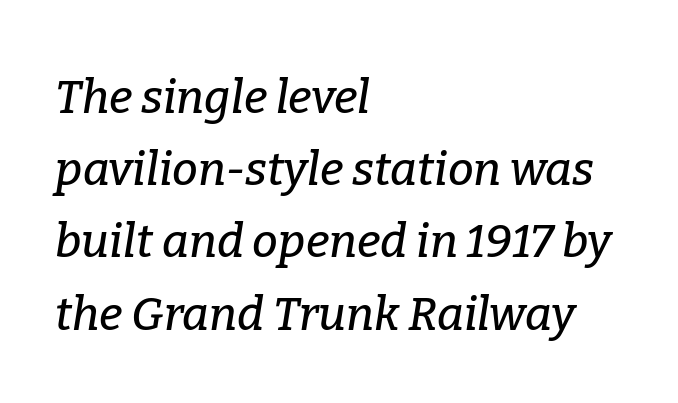
Q: Is the text italic (slanted)? A: Yes, it leans right by about 9 degrees.
Q: Is the typeface a serif or a sans-serif typeface? A: Serif.
Q: Is the text underlined? A: No.
Q: How is the paragraph aligned? A: Left-aligned.
Q: Is the spacing between letters normal or unusually wide? A: Normal.
Q: Is the spacing between lines tight, normal or loose? A: Normal.
Q: Width (condensed, normal, or wide)? A: Normal.
Q: Stroke contrast? A: Low.
Q: x-height? A: Medium.
Q: Monospaced? A: No.
